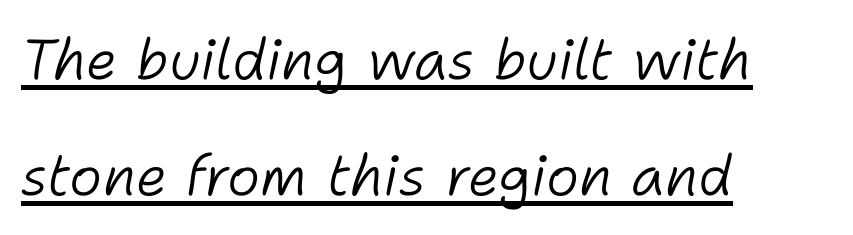
{"italic": "yes", "lean": "right", "slant_degrees": 11, "bold": "no", "weight": "light", "width": "normal", "stroke_contrast": "low", "x_height": "medium", "monospaced": "no", "underline": "yes", "align": "left", "line_spacing": "loose", "line_spacing_ratio": 2.08, "letter_spacing": "normal", "letter_spacing_em": 0.0, "glyph_px": 56}
